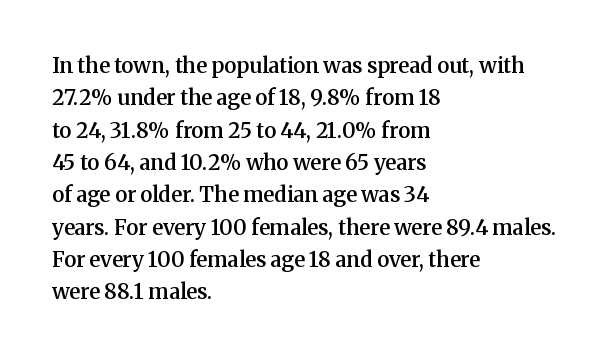
The image shows 21 px text type, upright; set left-aligned, normal line spacing (1.54x), normal letter spacing, not underlined.
